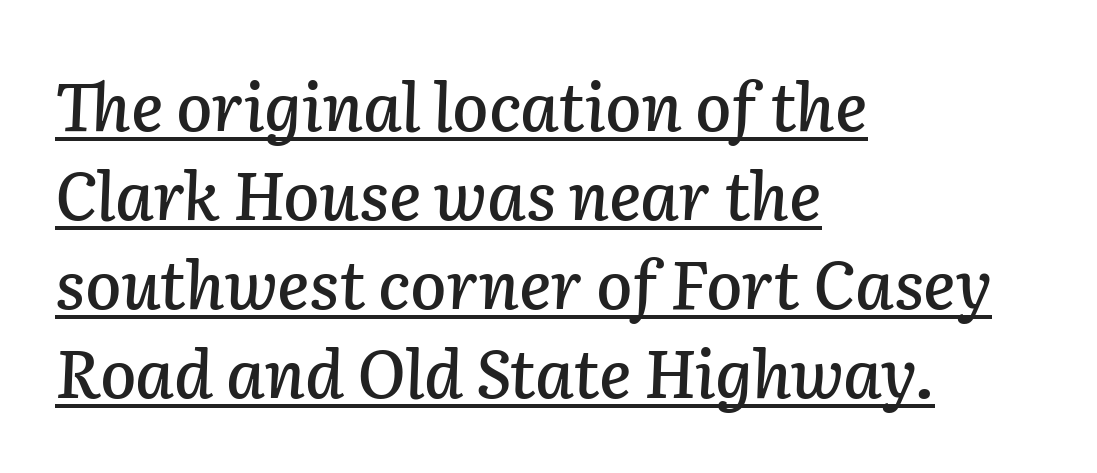
The image shows 66 px text type, italic (leaning right); set left-aligned, normal line spacing (1.35x), normal letter spacing, underlined; low stroke contrast and a medium x-height.
